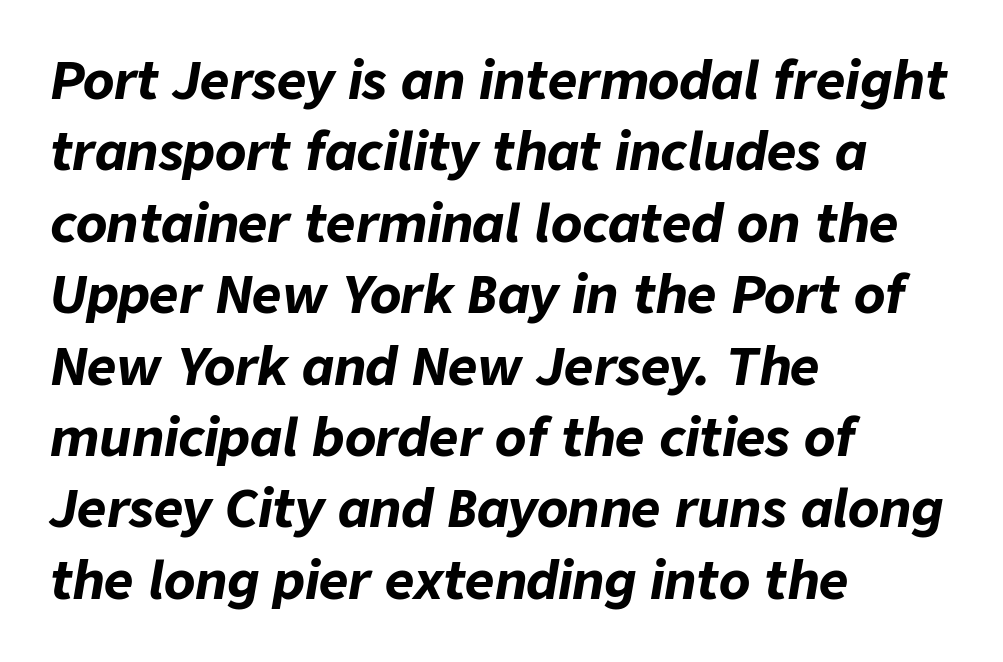
{"italic": "yes", "lean": "right", "slant_degrees": 9, "bold": "yes", "weight": "bold", "width": "normal", "stroke_contrast": "low", "x_height": "medium", "monospaced": "no", "underline": "no", "align": "left", "line_spacing": "normal", "line_spacing_ratio": 1.4, "letter_spacing": "normal", "letter_spacing_em": 0.0, "glyph_px": 51}
